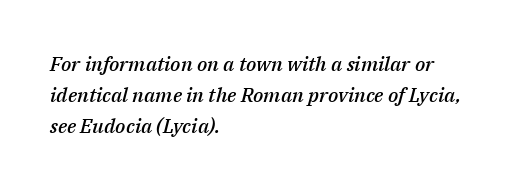
The image shows 20 px text type, italic (leaning right); set left-aligned, normal line spacing (1.56x), normal letter spacing, not underlined.
